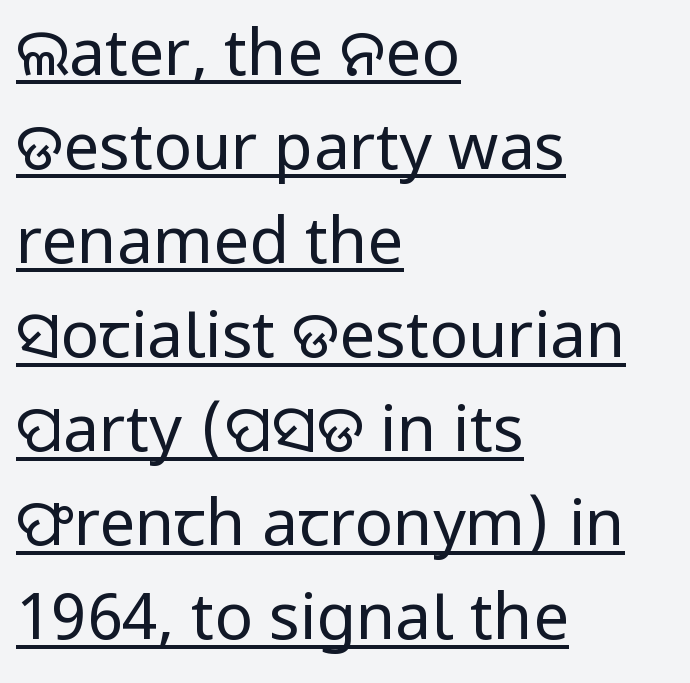
{"serif": "no", "italic": "no", "bold": "no", "weight": "regular", "width": "normal", "stroke_contrast": "low", "x_height": "medium", "monospaced": "no", "underline": "yes", "align": "left", "line_spacing": "normal", "line_spacing_ratio": 1.47, "letter_spacing": "normal", "letter_spacing_em": 0.0, "glyph_px": 64}
